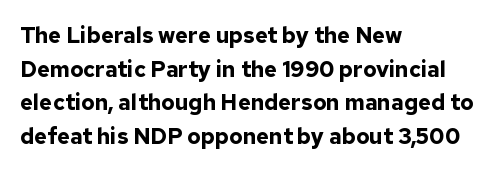
The image shows 22 px bold type, upright; set left-aligned, normal line spacing (1.53x), normal letter spacing, not underlined.
